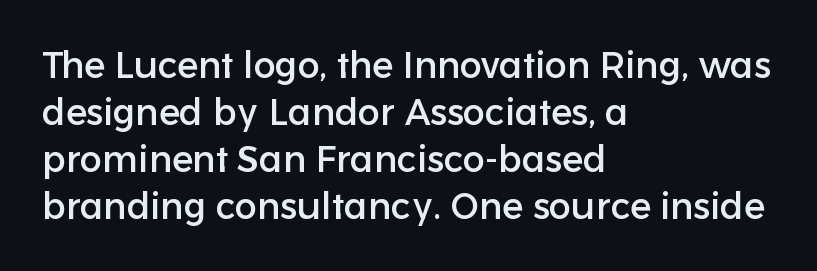
Descender tails drop into unmarked territory. The specimen reads as upright at a glance. Character widths vary here, with narrow letters taking less room than wide ones. The passage shown is typeset with a sans-serif family. Every row of glyphs begins at an identical x-position on the left.
